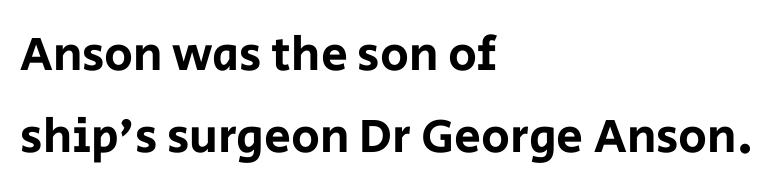
The image shows 48 px sans-serif type, upright; set left-aligned, line spacing 1.71x, normal letter spacing, not underlined; low stroke contrast and a large x-height.
